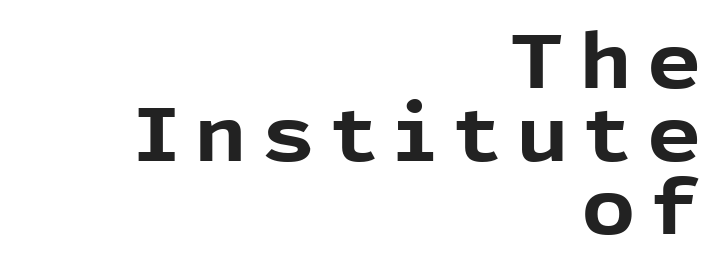
The image shows 76 px bold sans-serif type, upright; set right-aligned, tight line spacing (0.96x), unusually wide letter spacing (+0.2 em), not underlined; a medium x-height.
